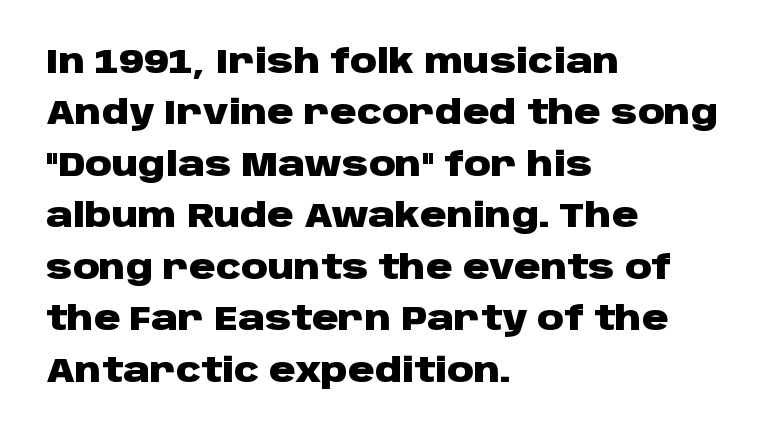
Students, observe: this is what conventionally led text looks like. Caption: standard tracking, unaltered. Style check: upright. Each letter keeps its own natural width here, so spacing adapts to shape. The strokes are fattened all the way to bold.
